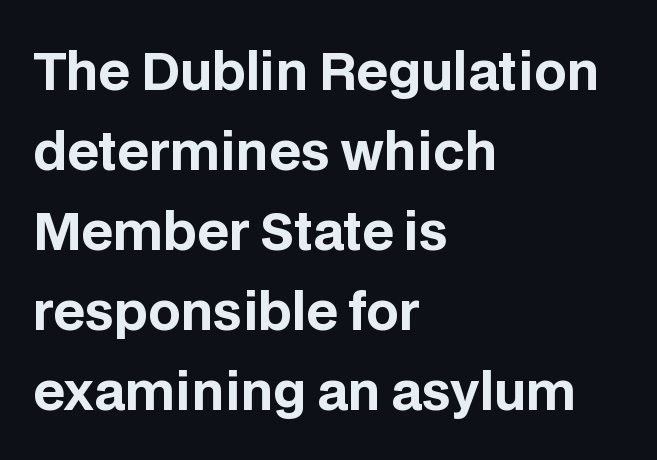
The string is rendered with underlining switched off. In terms of leading, this rendering sits right in the middle. This is the regular roman posture of the typeface. Casual observation: everything's shoved over to the left. This sample uses a sans-serif face. The letters are bold, with thick, heavy strokes.
